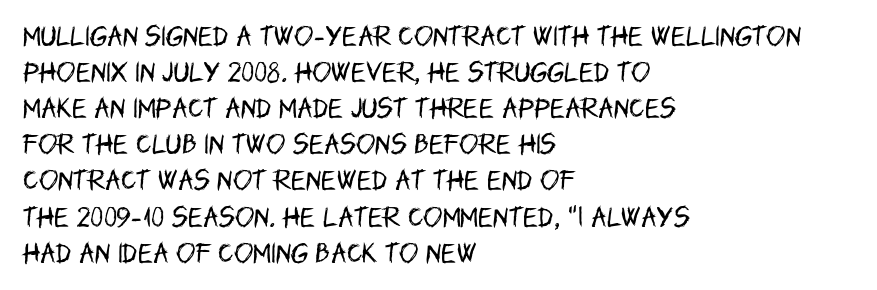
The image shows 23 px text type, upright; set left-aligned, normal line spacing (1.57x), normal letter spacing, not underlined.
